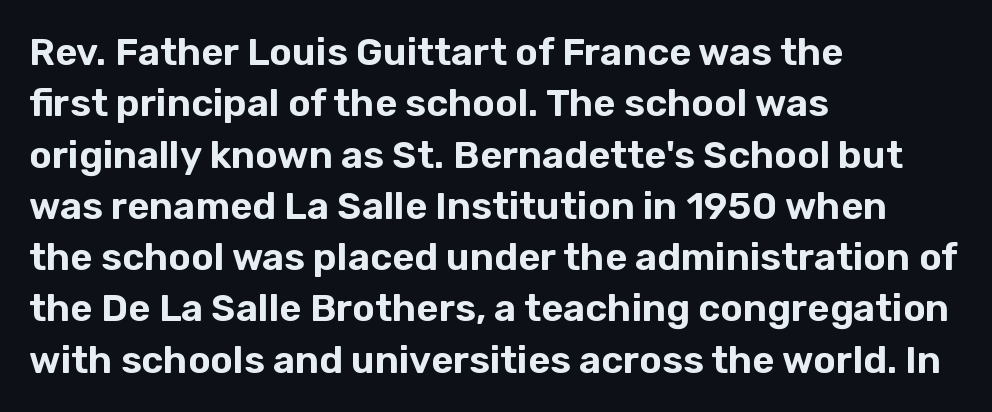
Q: Is the text italic (slanted)? A: No, it is upright.
Q: Is the typeface a serif or a sans-serif typeface? A: Sans-serif.
Q: Is the text underlined? A: No.
Q: How is the paragraph aligned? A: Left-aligned.
Q: Is the spacing between letters normal or unusually wide? A: Normal.
Q: Is the spacing between lines tight, normal or loose? A: Normal.
Q: Width (condensed, normal, or wide)? A: Normal.
Q: Stroke contrast? A: Low.
Q: x-height? A: Medium.
Q: Monospaced? A: No.
